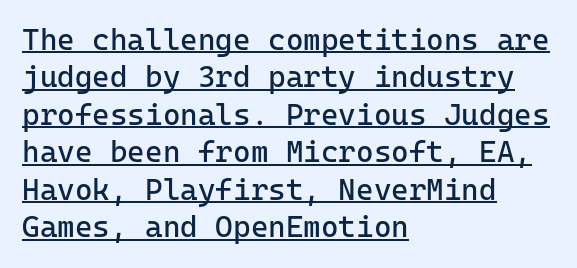
Italic? Not at all — the glyphs are vertical. The text block is weighted toward the left margin, trailing off unevenly rightward. This rendering leaves character spacing at its baseline value. In designer terms, the underline attribute is active on this setting.
